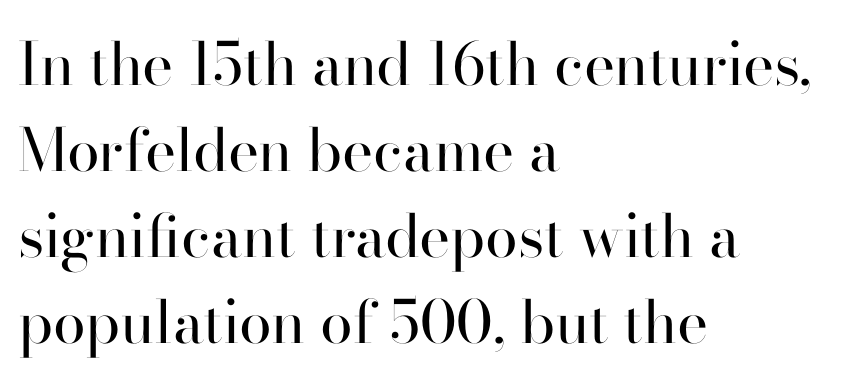
The image shows 59 px regular-weight serif type, upright; set left-aligned, normal line spacing (1.46x), normal letter spacing, not underlined; high stroke contrast and a small x-height.
